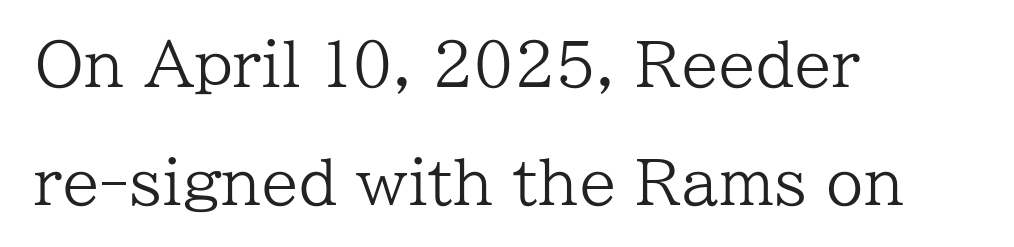
The image shows 60 px regular-weight serif type, upright; set left-aligned, loose line spacing (1.96x), normal letter spacing, not underlined; low stroke contrast and a medium x-height.
